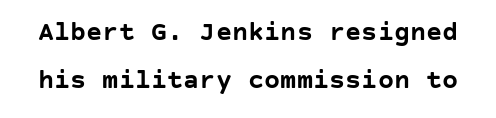
The image shows 27 px bold type, upright; set line spacing 1.77x, normal letter spacing, not underlined.
